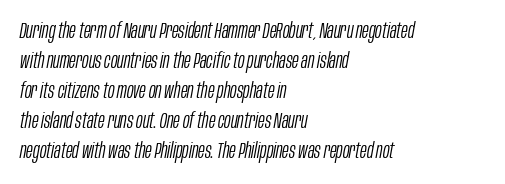
Counters stay open thanks to moderate or lighter strokes. Line starts are locked; line ends wander. The face used here has a pronounced slope to its letters. Interline gaps are of average width in this sample.
